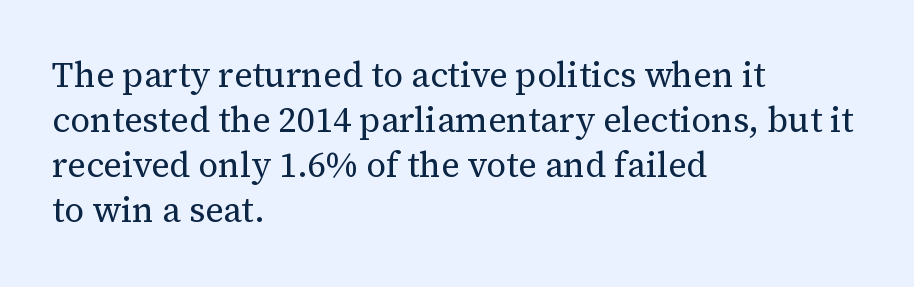
Q: Is the text bold? A: No.
Q: Is the text italic (slanted)? A: No, it is upright.
Q: Is the typeface a serif or a sans-serif typeface? A: Serif.
Q: Is the text underlined? A: No.
Q: How is the paragraph aligned? A: Left-aligned.
Q: Is the spacing between letters normal or unusually wide? A: Normal.
Q: Is the spacing between lines tight, normal or loose? A: Normal.
Q: Width (condensed, normal, or wide)? A: Normal.
Q: Stroke contrast? A: Medium.
Q: x-height? A: Medium.
Q: Monospaced? A: No.
